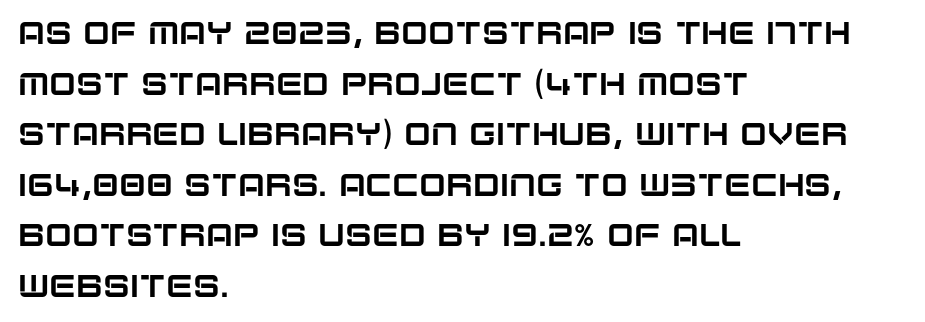
Q: Is the text italic (slanted)? A: No, it is upright.
Q: Is the typeface a serif or a sans-serif typeface? A: Sans-serif.
Q: Is the text underlined? A: No.
Q: How is the paragraph aligned? A: Left-aligned.
Q: Is the spacing between letters normal or unusually wide? A: Normal.
Q: Is the spacing between lines tight, normal or loose? A: Normal.
Q: Width (condensed, normal, or wide)? A: Normal.
Q: Stroke contrast? A: Low.
Q: x-height? A: Large.
Q: Monospaced? A: No.
